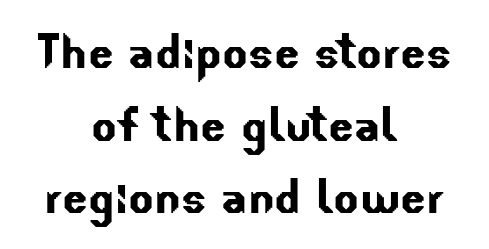
Neither beginnings nor endings align; midpoints do. Font category for this specimen: sans-serif. You could call the tracking neutral — neither tight nor loose. Think of a printed novel: that variable character pitch is what you see here. Unmarked baselines from the first word to the last.
